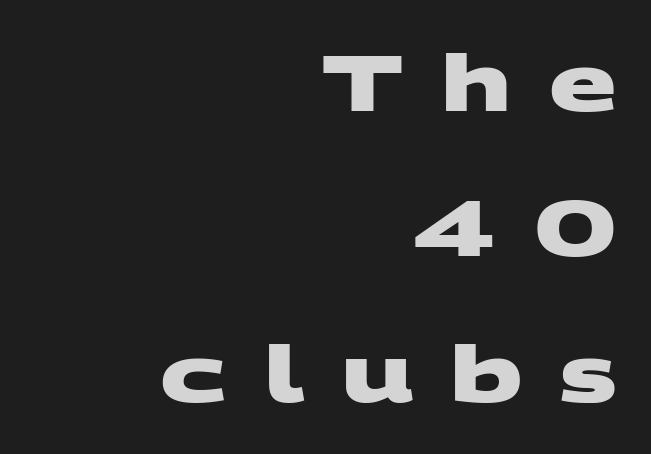
The image shows 79 px heavy, wide sans-serif type; set right-aligned, line spacing 1.84x, unusually wide letter spacing (+0.47 em), not underlined; medium stroke contrast and a large x-height.
